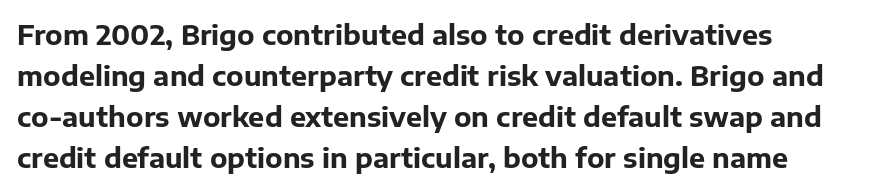
Line beginnings align vertically; line endings do not. Between one letter and the next there's only the usual sliver of space. Notice how descenders clear the ascenders below comfortably — that's standard leading. Does the lettering tilt? It doesn't — this is upright. Letters rest on an invisible, unmarked baseline.
